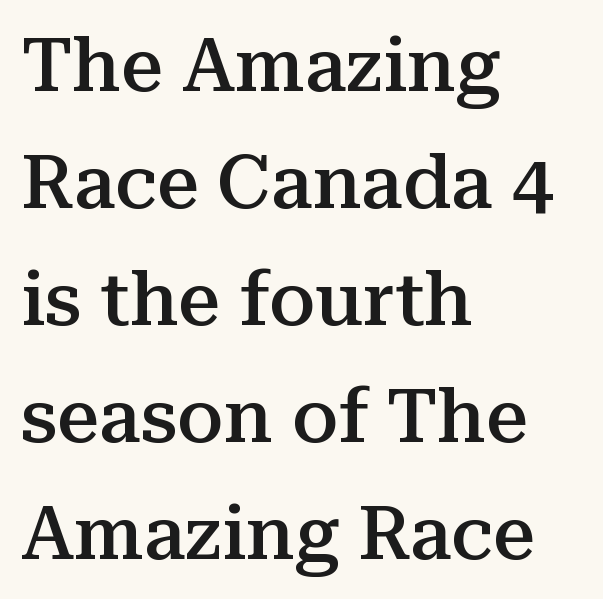
The image shows 75 px semibold serif type, upright; set left-aligned, normal line spacing (1.56x), normal letter spacing, not underlined; medium stroke contrast and a medium x-height.
